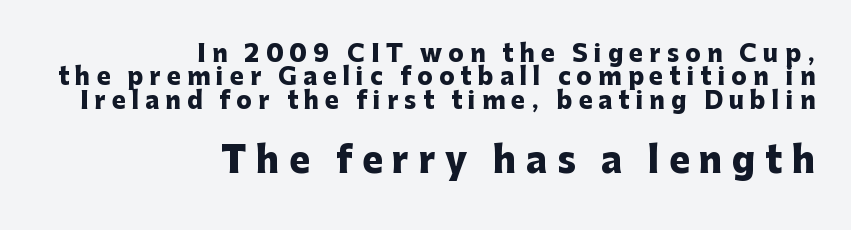
The image shows 35 px heavy sans-serif type, upright; set right-aligned, tight line spacing (1.02x), unusually wide letter spacing (+0.27 em), not underlined; the second (bottom) block is 1.52x larger; low stroke contrast and a medium x-height.
